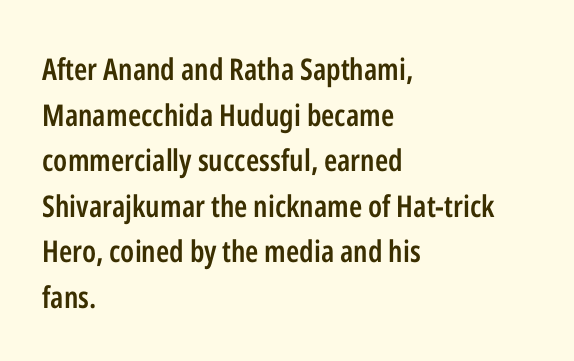
Look at the tracking — it's just the regular setting, nothing added. The area under the type is left untouched. Varying glyph widths throughout — classic text-font behaviour. Regular leading. The type sits square on the baseline with zero lean. The paragraph has a hard left edge and a soft right edge.
